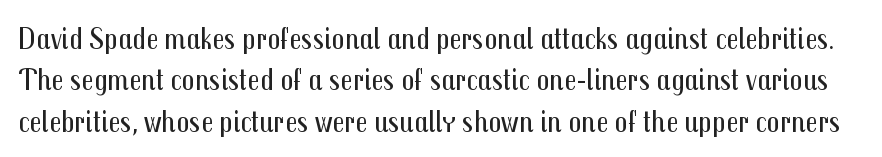
What's the leading like? Ordinary, nothing unusual. Stems and bowls with no extra thickness — not bold. Posture: upright roman. Each letter keeps its own natural width here, so spacing adapts to shape. Underlining? Definitely not there. The line texture is even and compact thanks to regular tracking.
